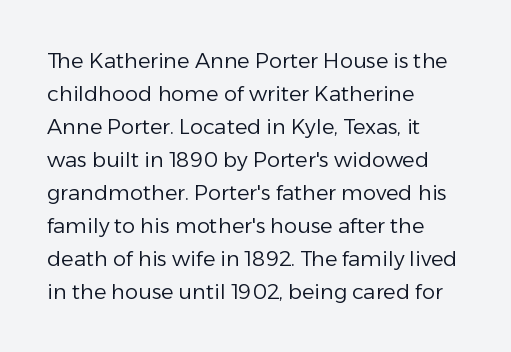
No italicization has been applied; the sample stays upright. This rendering features lettering with no underline. Summary of weight: not heavy and not bold. The typesetter chose a ragged-right arrangement here. The vertical gap from one line to the next is medium.
